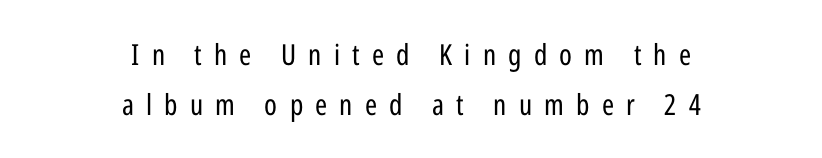
{"serif": "no", "italic": "no", "bold": "no", "weight": "regular", "width": "condensed", "stroke_contrast": "low", "x_height": "medium", "monospaced": "no", "underline": "no", "align": "center", "line_spacing_ratio": 1.72, "letter_spacing": "wide", "letter_spacing_em": 0.42, "glyph_px": 29}
